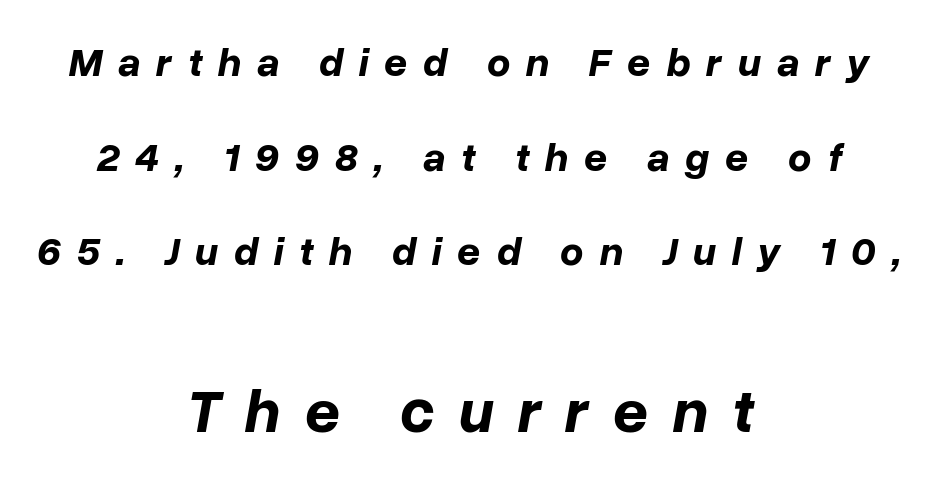
The image shows 62 px bold type, italic (leaning right); set centered, loose line spacing (2.31x), unusually wide letter spacing (+0.38 em), not underlined; the second (bottom) block is 1.51x larger; low stroke contrast and a medium x-height.
